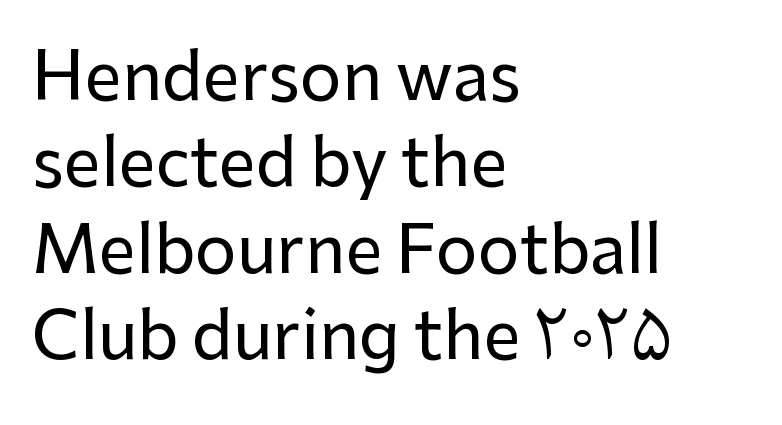
{"serif": "no", "italic": "no", "width": "normal", "stroke_contrast": "low", "x_height": "medium", "monospaced": "no", "underline": "no", "align": "left", "line_spacing": "normal", "line_spacing_ratio": 1.31, "letter_spacing": "normal", "letter_spacing_em": 0.0, "glyph_px": 66}
